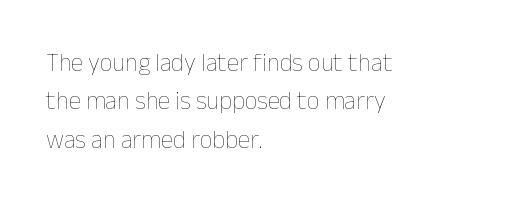
The image shows 25 px text type, upright; set left-aligned, normal line spacing (1.54x), normal letter spacing, not underlined.
